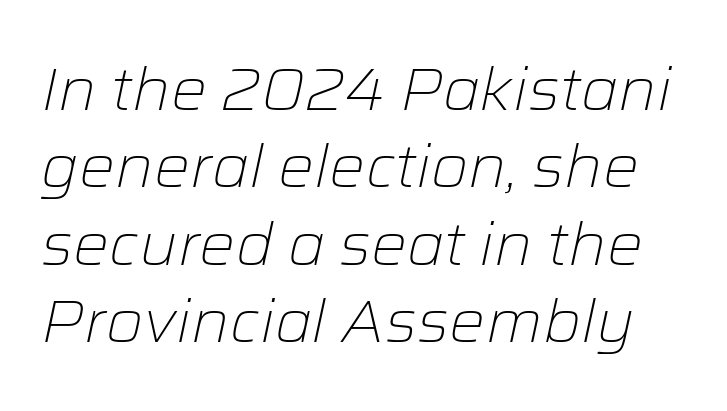
{"italic": "yes", "lean": "right", "slant_degrees": 12, "bold": "no", "weight": "light", "width": "normal", "stroke_contrast": "low", "x_height": "medium", "monospaced": "no", "underline": "no", "line_spacing": "normal", "line_spacing_ratio": 1.29, "letter_spacing": "normal", "letter_spacing_em": 0.0, "glyph_px": 60}
